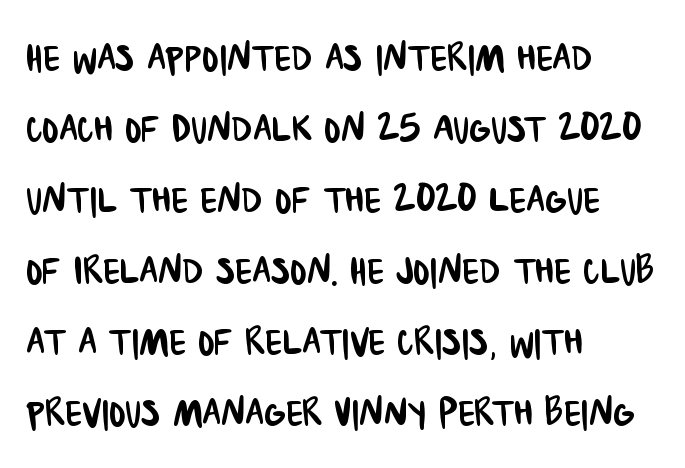
{"serif": "no", "width": "condensed", "stroke_contrast": "low", "x_height": "large", "monospaced": "no", "underline": "no", "align": "left", "line_spacing": "normal", "line_spacing_ratio": 1.45, "letter_spacing": "normal", "letter_spacing_em": 0.0, "glyph_px": 49}
